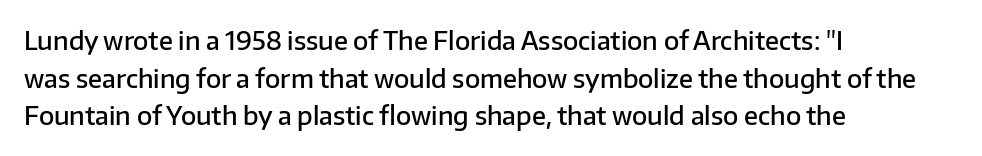
Q: Is the text bold? A: Semi-bold.
Q: Is the text italic (slanted)? A: No, it is upright.
Q: Is the text underlined? A: No.
Q: How is the paragraph aligned? A: Left-aligned.
Q: Is the spacing between letters normal or unusually wide? A: Normal.
Q: Is the spacing between lines tight, normal or loose? A: Normal.
